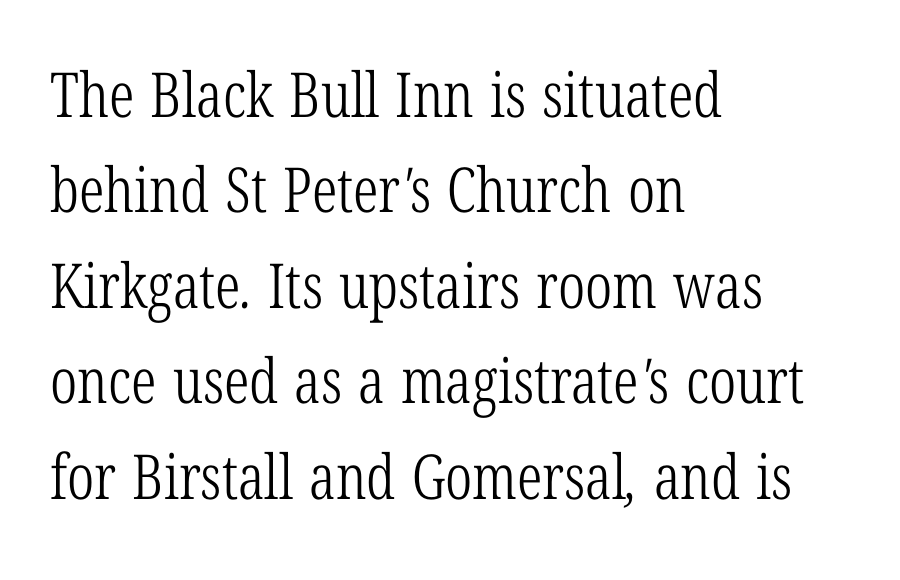
The image shows 62 px light, condensed serif type; set left-aligned, normal line spacing (1.54x), normal letter spacing, not underlined; low stroke contrast and a medium x-height.
